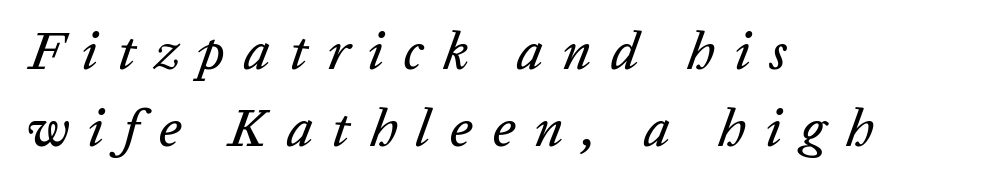
In terms of posture, this sample is oblique. The rag falls on the right side of this text block. The gap between lines stays unmarked. If you measured baseline to baseline, you'd find a middling distance.
